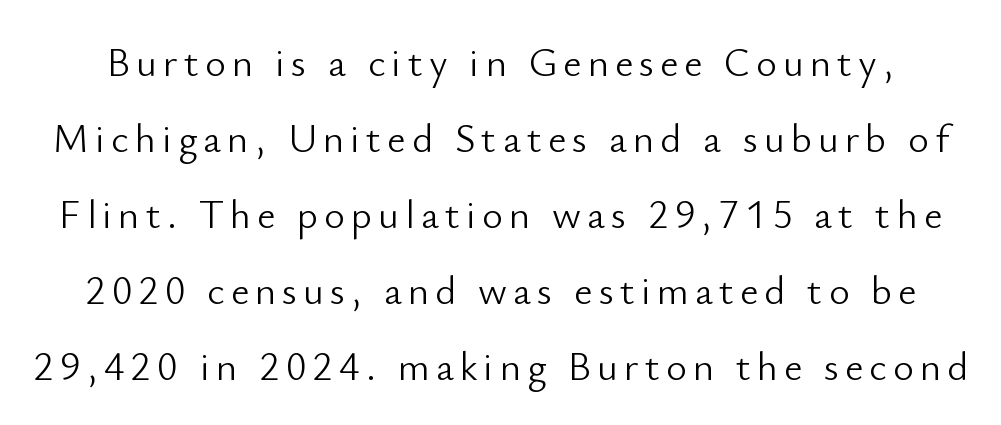
Q: Is the text bold? A: No.
Q: Is the text italic (slanted)? A: No, it is upright.
Q: Is the typeface a serif or a sans-serif typeface? A: Sans-serif.
Q: Is the text underlined? A: No.
Q: Is the spacing between lines tight, normal or loose? A: Loose.
Q: Width (condensed, normal, or wide)? A: Normal.
Q: Stroke contrast? A: Low.
Q: x-height? A: Small.
Q: Monospaced? A: No.
